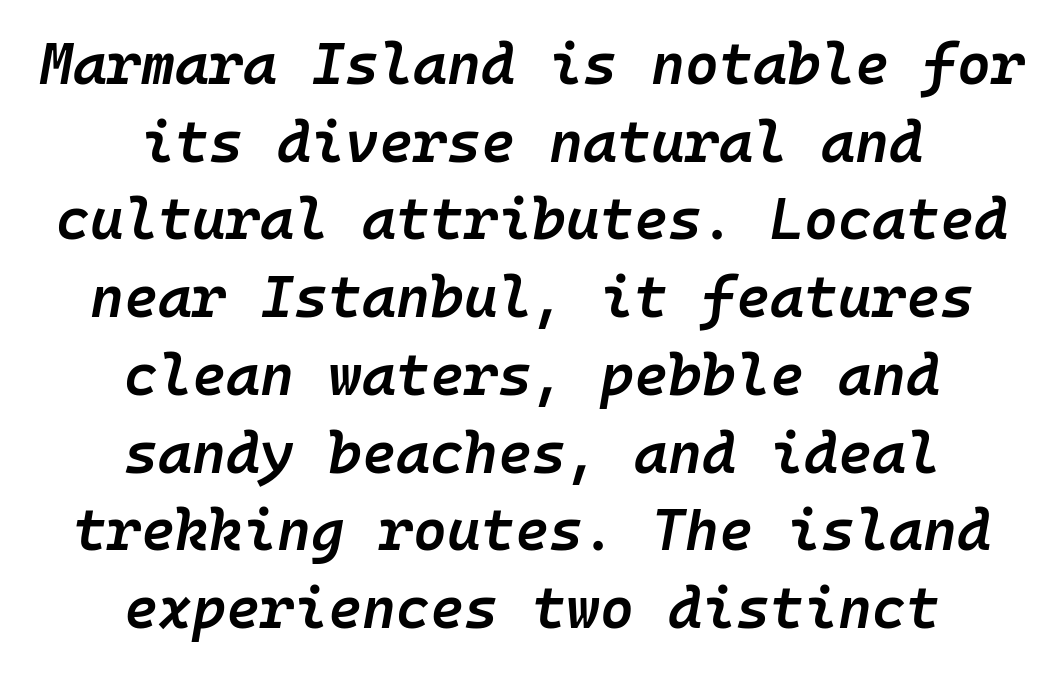
The space between consecutive lines is moderate. The tracking reads as untouched default to a designer's eye. The setting favours the middle, as headings and verse often do. These lines are rendered in a fixed-pitch font. The glyphs are unaccompanied by any horizontal stroke below them. Characters are canted at an angle relative to the baseline's perpendicular.
